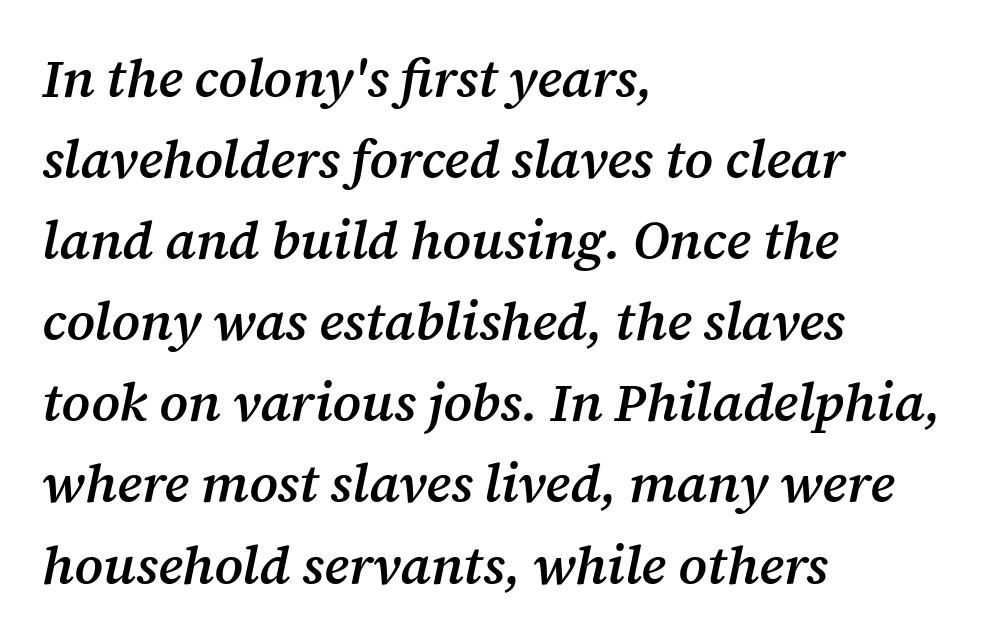
Q: Is the text bold? A: Semi-bold.
Q: Is the text italic (slanted)? A: Yes, it leans right by about 12 degrees.
Q: Is the typeface a serif or a sans-serif typeface? A: Serif.
Q: Is the text underlined? A: No.
Q: How is the paragraph aligned? A: Left-aligned.
Q: Is the spacing between letters normal or unusually wide? A: Normal.
Q: Is the spacing between lines tight, normal or loose? A: Normal.
Q: Width (condensed, normal, or wide)? A: Normal.
Q: Stroke contrast? A: Medium.
Q: x-height? A: Medium.
Q: Monospaced? A: No.
